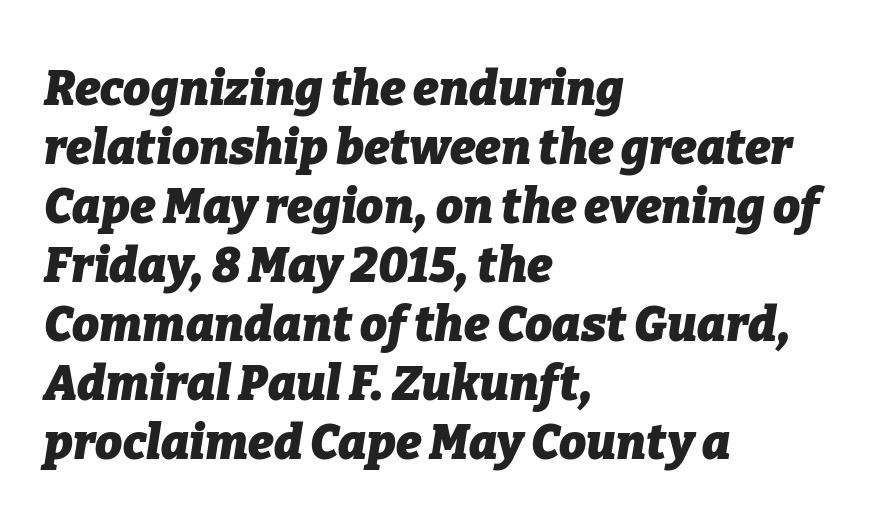
Q: Is the text bold? A: Yes.
Q: Is the text italic (slanted)? A: Yes, it leans right by about 9 degrees.
Q: Is the text underlined? A: No.
Q: How is the paragraph aligned? A: Left-aligned.
Q: Is the spacing between letters normal or unusually wide? A: Normal.
Q: Width (condensed, normal, or wide)? A: Normal.
Q: Stroke contrast? A: Low.
Q: x-height? A: Medium.
Q: Monospaced? A: No.
